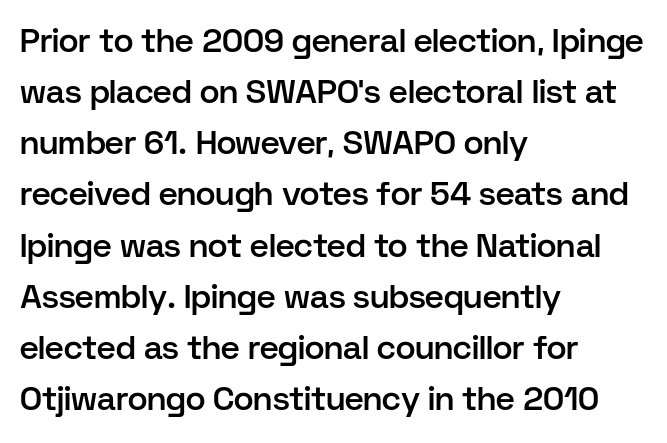
Think of a printed novel: that variable character pitch is what you see here. Spacing between characters is what you'd get straight out of the box. A classic flush-left, rag-right setting is used for this passage. Nothing sits at the stroke ends, so this counts as sans-serif. Just letters on the line, the space beneath them empty. Every letter is mildly thick-stroked: semibold rather than bold.
